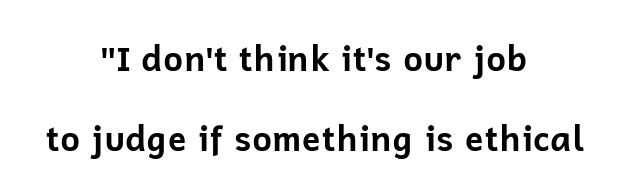
The image shows 34 px bold sans-serif type, upright; set centered, loose line spacing (2.34x), normal letter spacing, not underlined; low stroke contrast and a medium x-height.
